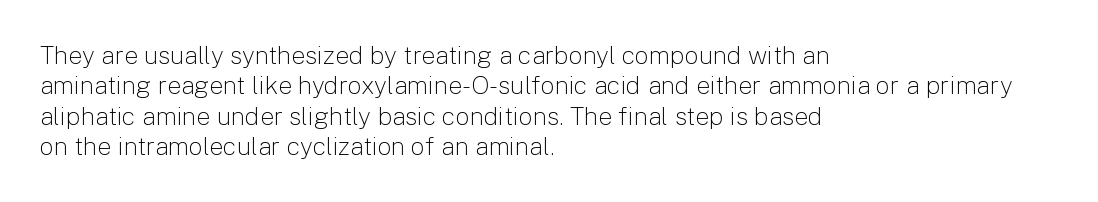
Q: Is the text bold? A: No.
Q: Is the text italic (slanted)? A: No, it is upright.
Q: Is the text underlined? A: No.
Q: How is the paragraph aligned? A: Left-aligned.
Q: Is the spacing between letters normal or unusually wide? A: Normal.
